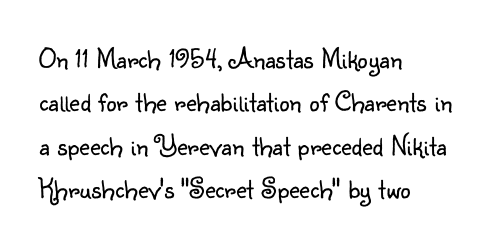
Reading down the column, the eye jumps a familiar distance to each next line. Proportional: the letters do not fall into vertical columns. Each row of text sits above clean, open space. This sample is left-justified, so line endings fall wherever the words run out. The typography opts for an upright posture over an oblique one.
